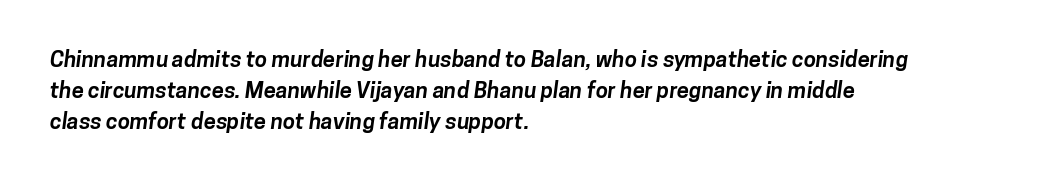
{"bold": "yes", "underline": "no", "align": "left", "line_spacing": "normal", "line_spacing_ratio": 1.4, "letter_spacing": "normal", "letter_spacing_em": 0.0, "glyph_px": 22}
